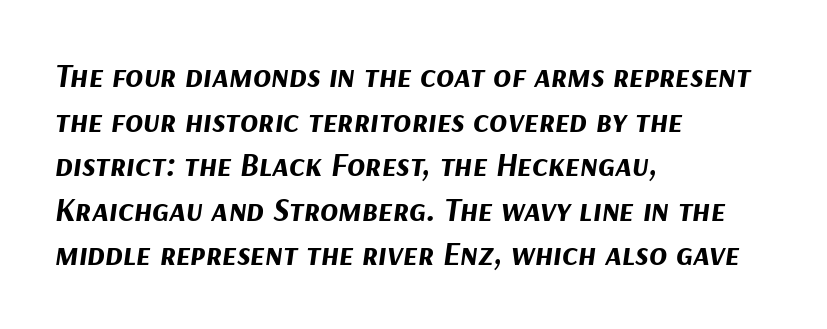
Q: Is the text bold? A: Yes.
Q: Is the text italic (slanted)? A: Yes, it leans right by about 9 degrees.
Q: Is the text underlined? A: No.
Q: How is the paragraph aligned? A: Left-aligned.
Q: Is the spacing between letters normal or unusually wide? A: Normal.
Q: Is the spacing between lines tight, normal or loose? A: Normal.
Q: Width (condensed, normal, or wide)? A: Normal.
Q: Stroke contrast? A: Medium.
Q: x-height? A: Medium.
Q: Monospaced? A: No.
